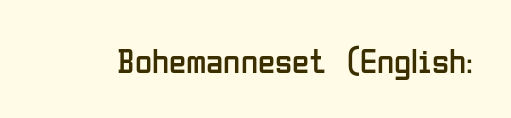
Q: Is the text bold? A: No.
Q: Is the text italic (slanted)? A: No, it is upright.
Q: Is the typeface a serif or a sans-serif typeface? A: Sans-serif.
Q: Is the text underlined? A: No.
Q: Is the spacing between letters normal or unusually wide? A: Normal.
Q: Width (condensed, normal, or wide)? A: Condensed.
Q: Stroke contrast? A: Low.
Q: x-height? A: Medium.
Q: Monospaced? A: No.
